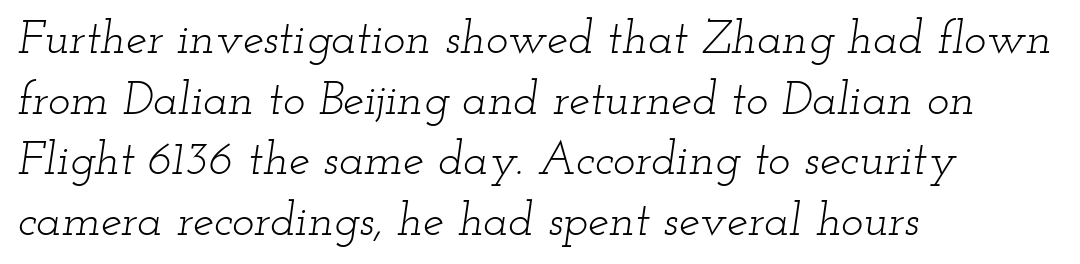
The image shows 47 px light, wide serif type, italic (leaning right); set left-aligned, normal line spacing (1.29x), normal letter spacing, not underlined; low stroke contrast and a small x-height.
